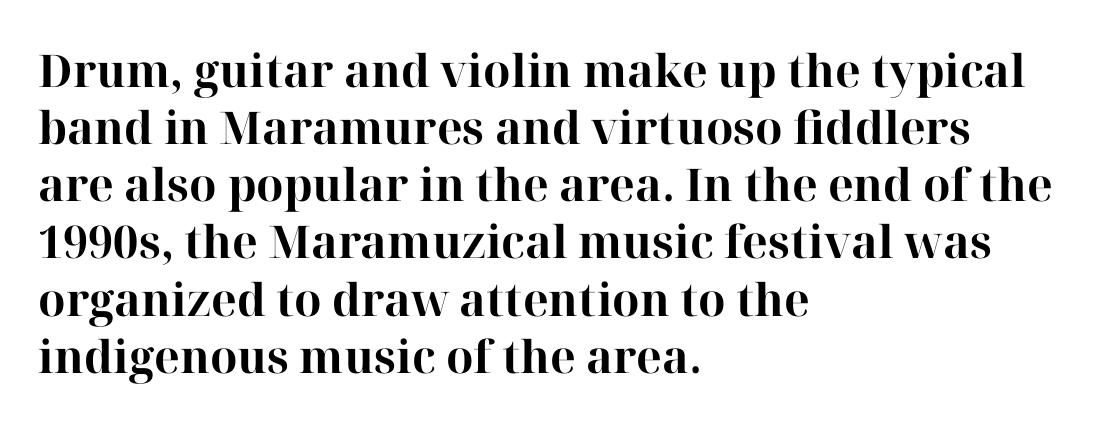
Q: Is the text bold? A: Yes.
Q: Is the text italic (slanted)? A: No, it is upright.
Q: Is the typeface a serif or a sans-serif typeface? A: Serif.
Q: Is the text underlined? A: No.
Q: How is the paragraph aligned? A: Left-aligned.
Q: Is the spacing between letters normal or unusually wide? A: Normal.
Q: Is the spacing between lines tight, normal or loose? A: Normal.
Q: Width (condensed, normal, or wide)? A: Normal.
Q: Stroke contrast? A: High.
Q: x-height? A: Medium.
Q: Monospaced? A: No.
